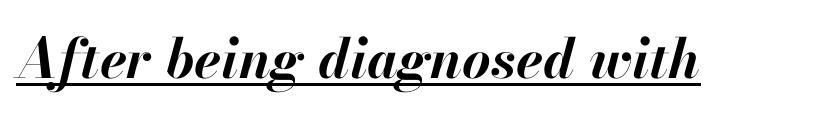
Q: Is the text bold? A: Yes.
Q: Is the text italic (slanted)? A: Yes, it leans right by about 13 degrees.
Q: Is the text underlined? A: Yes.
Q: Is the spacing between letters normal or unusually wide? A: Normal.
Q: Width (condensed, normal, or wide)? A: Normal.
Q: Stroke contrast? A: High.
Q: x-height? A: Small.
Q: Monospaced? A: No.
